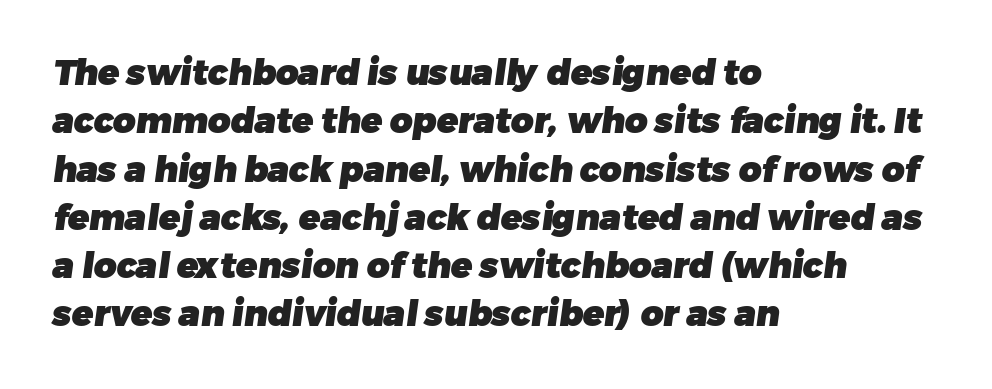
{"serif": "no", "bold": "yes", "weight": "heavy", "width": "normal", "stroke_contrast": "low", "x_height": "medium", "monospaced": "no", "underline": "no", "align": "left", "line_spacing": "normal", "line_spacing_ratio": 1.38, "letter_spacing": "normal", "letter_spacing_em": 0.0, "glyph_px": 35}
